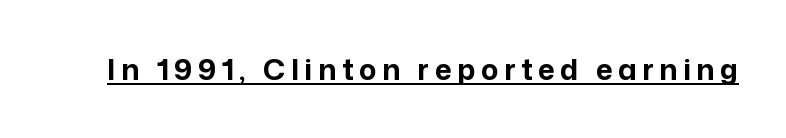
{"serif": "no", "italic": "no", "bold": "yes", "weight": "bold", "width": "normal", "stroke_contrast": "low", "x_height": "medium", "monospaced": "no", "underline": "yes", "glyph_px": 29}
